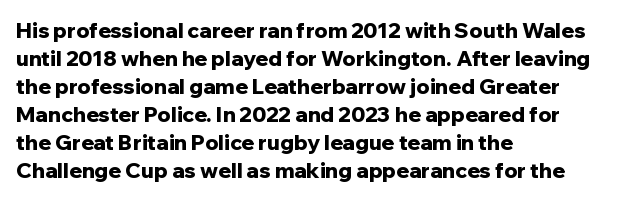
Q: Is the text bold? A: Yes.
Q: Is the text italic (slanted)? A: No, it is upright.
Q: Is the text underlined? A: No.
Q: How is the paragraph aligned? A: Left-aligned.
Q: Is the spacing between letters normal or unusually wide? A: Normal.
Q: Is the spacing between lines tight, normal or loose? A: Normal.
